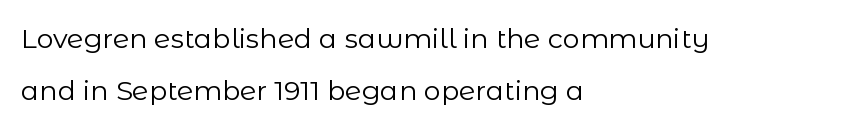
Q: Is the text bold? A: No.
Q: Is the text italic (slanted)? A: No, it is upright.
Q: Is the text underlined? A: No.
Q: How is the paragraph aligned? A: Left-aligned.
Q: Is the spacing between letters normal or unusually wide? A: Normal.
Q: Is the spacing between lines tight, normal or loose? A: Loose.
